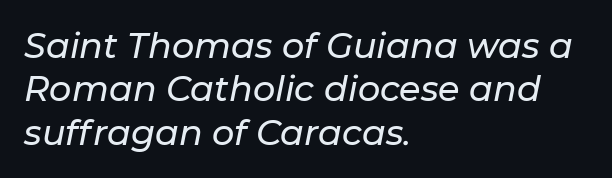
The image shows 35 px text type, italic (leaning right); set left-aligned, line spacing 1.24x, normal letter spacing, not underlined; low stroke contrast and a medium x-height.
